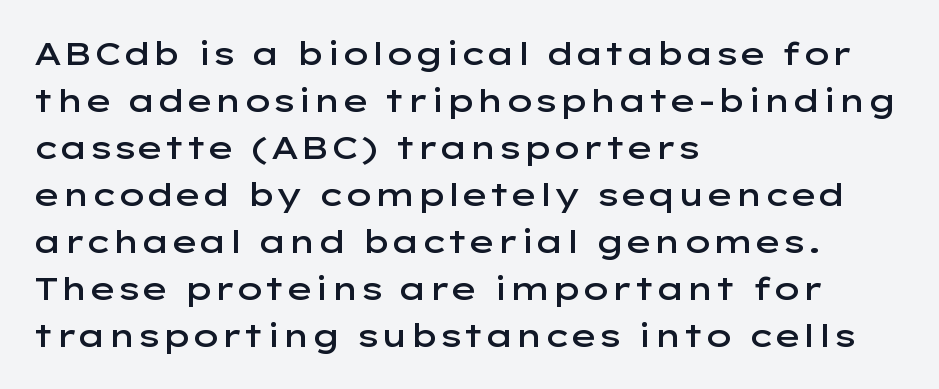
Beneath every word, the page is bare. The text was rendered using a sans face with plain stroke endings. Unlike italic type, these characters show no tilt at all. Alignment: flush left. How are the letters spaced? Ordinarily, with no added tracking. The vertical gap from one line to the next is medium.
